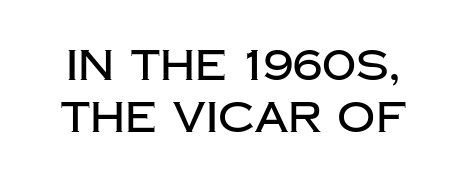
Ascenders rise straight up at ninety degrees. Each letter keeps its own natural width here, so spacing adapts to shape. A bare baseline throughout the passage. The horizontal fit of the characters is conventional and even. In terms of letterform style, serifs are entirely absent.
